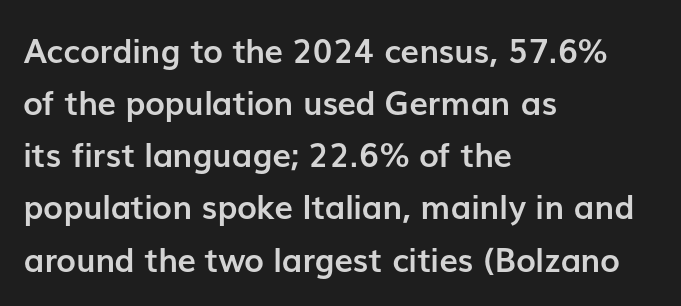
Leftover space on each line is placed entirely after the last word. Between one letter and the next there's only the usual sliver of space. Is this a fixed-width face? No — the glyphs have proportional, varying widths. The rendering shows plain stroke endings on the letterforms — a sans-serif design. These lines were composed using upright roman letters. Is there much room between lines? A standard amount, neither cramped nor airy.
